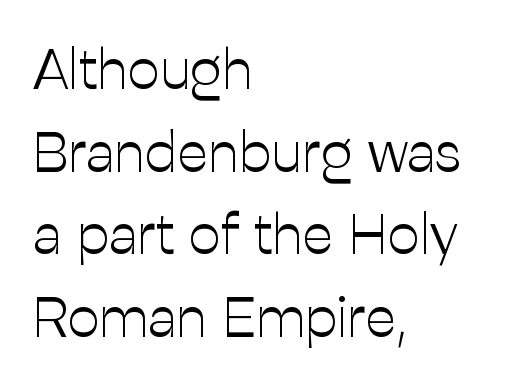
What stands out about the letter spacing? Nothing — it is the standard amount. The type family on display is of the sans-serif kind. Stems here are at most as thick as an everyday book face. In CSS terms this would be text-align: left. A typesetter would call this proportional, since set widths differ per character.
